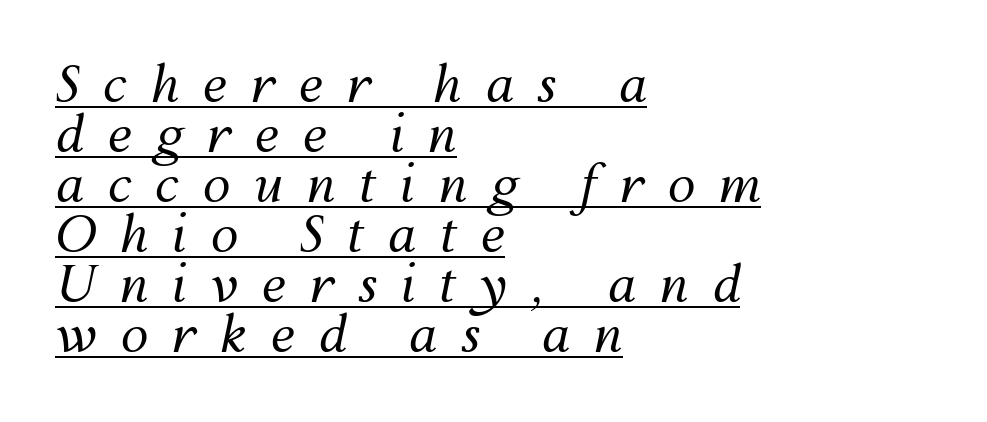
{"italic": "yes", "lean": "right", "slant_degrees": 12, "bold": "no", "weight": "regular", "width": "normal", "stroke_contrast": "medium", "x_height": "medium", "monospaced": "no", "underline": "yes", "align": "left", "line_spacing": "tight", "line_spacing_ratio": 1.0, "letter_spacing": "wide", "letter_spacing_em": 0.47, "glyph_px": 50}
